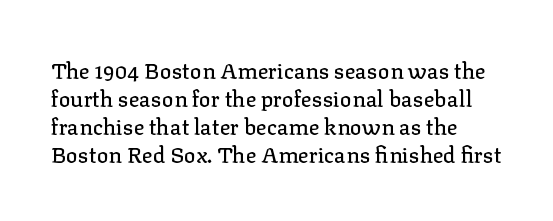
{"italic": "no", "underline": "no", "line_spacing": "normal", "line_spacing_ratio": 1.27, "letter_spacing": "normal", "letter_spacing_em": 0.0, "glyph_px": 22}
